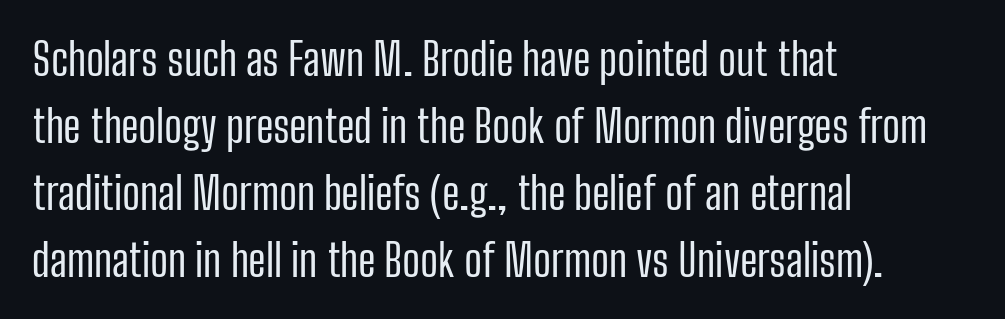
{"serif": "no", "italic": "no", "bold": "no", "weight": "regular", "width": "condensed", "stroke_contrast": "low", "x_height": "medium", "monospaced": "no", "underline": "no", "align": "left", "line_spacing": "normal", "line_spacing_ratio": 1.52, "letter_spacing": "normal", "letter_spacing_em": 0.0, "glyph_px": 44}
